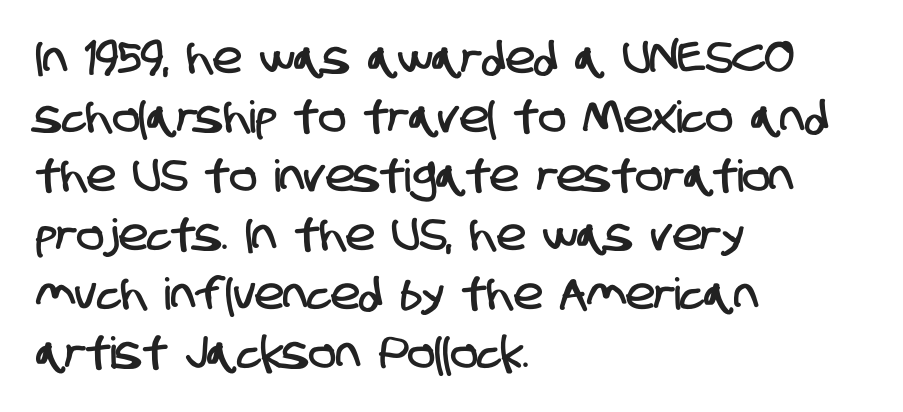
{"serif": "no", "width": "condensed", "stroke_contrast": "low", "x_height": "large", "monospaced": "no", "underline": "no", "align": "left", "line_spacing": "normal", "line_spacing_ratio": 1.34, "letter_spacing": "normal", "letter_spacing_em": 0.0, "glyph_px": 44}
